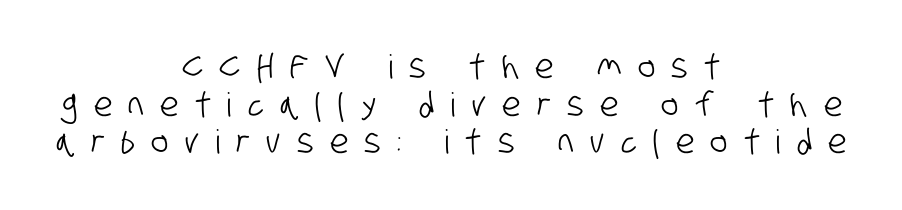
{"serif": "no", "width": "condensed", "stroke_contrast": "low", "x_height": "large", "monospaced": "no", "underline": "no", "align": "center", "line_spacing": "tight", "line_spacing_ratio": 1.14, "letter_spacing": "wide", "letter_spacing_em": 0.5, "glyph_px": 33}
